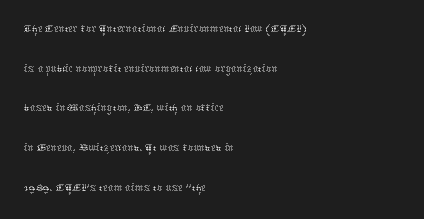
Q: Is the text bold? A: No.
Q: Is the text italic (slanted)? A: No, it is upright.
Q: Is the text underlined? A: No.
Q: How is the paragraph aligned? A: Left-aligned.
Q: Is the spacing between letters normal or unusually wide? A: Normal.
Q: Is the spacing between lines tight, normal or loose? A: Normal.
